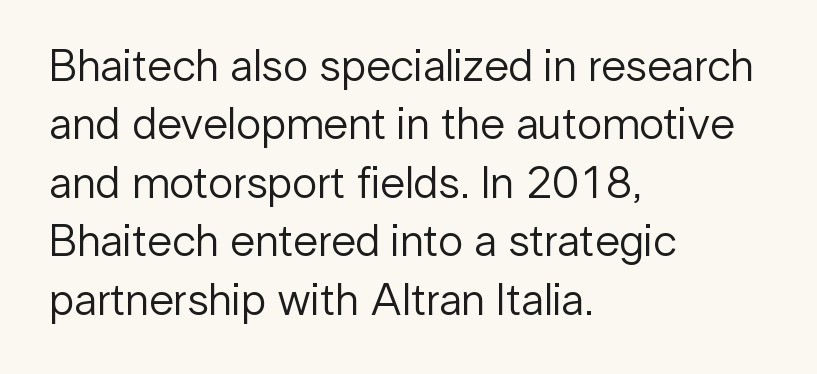
Quick note: interline space is typical. Each letter's strokes conclude bluntly, with no projecting serifs. Every character sits straight up, as roman type does. Where is the straight margin? On the left. Bold? No — there's no thickening of the strokes.
